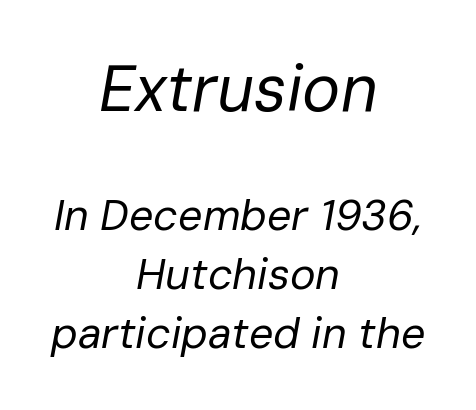
{"italic": "yes", "lean": "right", "slant_degrees": 10, "bold": "no", "weight": "regular", "width": "normal", "stroke_contrast": "low", "x_height": "medium", "monospaced": "no", "underline": "no", "align": "center", "line_spacing": "normal", "line_spacing_ratio": 1.38, "letter_spacing": "normal", "letter_spacing_em": 0.0, "larger_block": "first", "size_ratio": 1.49, "glyph_px": 64}
